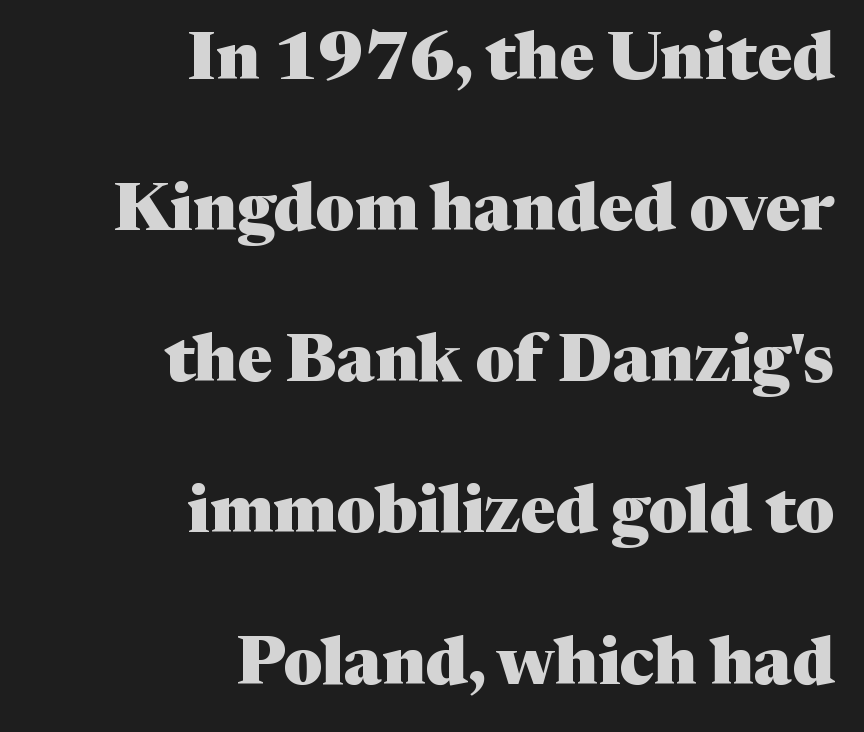
{"serif": "yes", "italic": "no", "bold": "yes", "weight": "heavy", "width": "normal", "stroke_contrast": "medium", "x_height": "medium", "monospaced": "no", "underline": "no", "align": "right", "line_spacing": "loose", "line_spacing_ratio": 2.29, "letter_spacing": "normal", "letter_spacing_em": 0.0, "glyph_px": 66}
